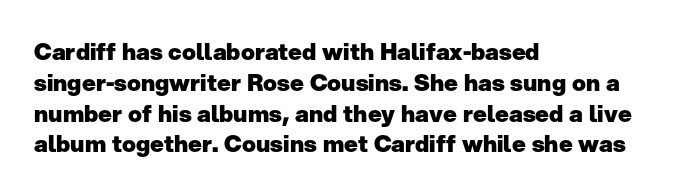
{"italic": "no", "bold": "yes", "underline": "no", "align": "left", "line_spacing": "normal", "line_spacing_ratio": 1.34, "letter_spacing": "normal", "letter_spacing_em": 0.0, "glyph_px": 23}
